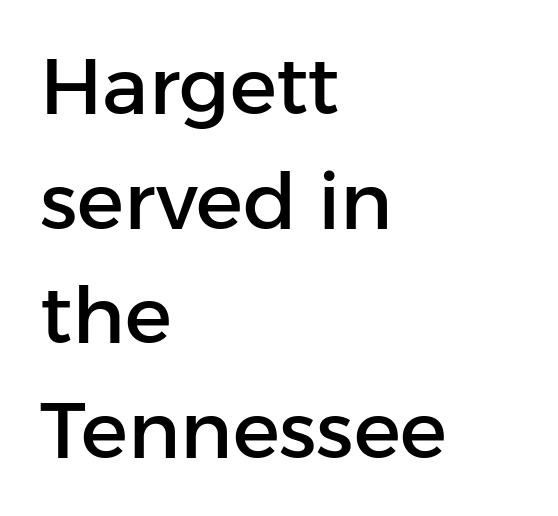
{"serif": "no", "italic": "no", "width": "normal", "stroke_contrast": "low", "x_height": "medium", "monospaced": "no", "underline": "no", "align": "left", "line_spacing": "normal", "line_spacing_ratio": 1.45, "letter_spacing": "normal", "letter_spacing_em": 0.0, "glyph_px": 79}
